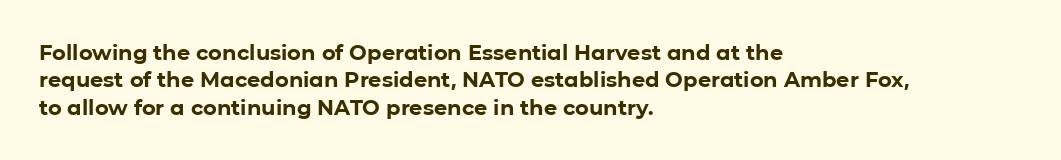
The rendering anchors every line to the left-hand side. This is the regular roman posture of the typeface. A normal amount of white space separates one row of letters from the next. The face used here is rendered with its standard letterfit. A clean baseline with only descenders dipping below it. The sample has been set heavy, in full bold.
